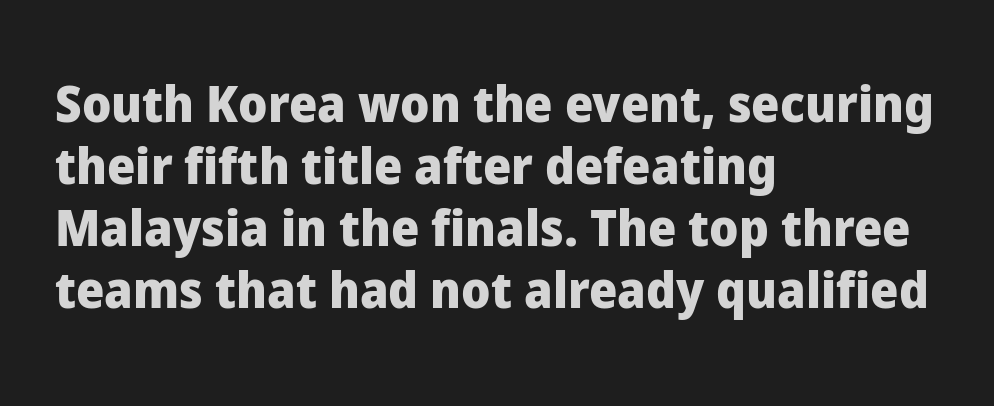
Q: Is the text bold? A: Yes.
Q: Is the text italic (slanted)? A: No, it is upright.
Q: Is the typeface a serif or a sans-serif typeface? A: Sans-serif.
Q: Is the text underlined? A: No.
Q: How is the paragraph aligned? A: Left-aligned.
Q: Is the spacing between letters normal or unusually wide? A: Normal.
Q: Width (condensed, normal, or wide)? A: Normal.
Q: Stroke contrast? A: Low.
Q: x-height? A: Medium.
Q: Monospaced? A: No.
